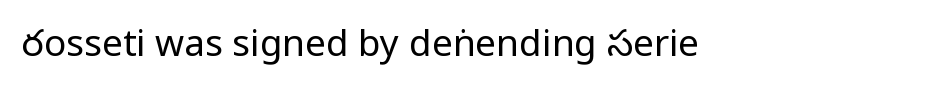
{"serif": "no", "italic": "no", "bold": "no", "weight": "regular", "width": "condensed", "stroke_contrast": "low", "underline": "no", "letter_spacing": "normal", "letter_spacing_em": 0.0, "glyph_px": 37}
